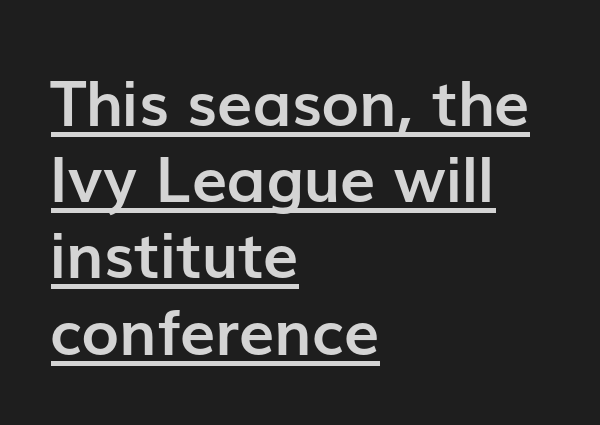
The sample's only ornament is a line tracing under the words. Observe the ordinary spacing: letters are neighbours, not strangers. The letters stand straight up with perfectly vertical stems. Does the weight exceed regular? Yes, all the way to bold.
